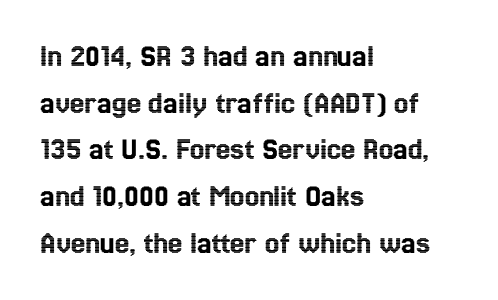
The image shows 32 px condensed type, upright; set left-aligned, normal line spacing (1.46x), normal letter spacing, not underlined; a medium x-height.
